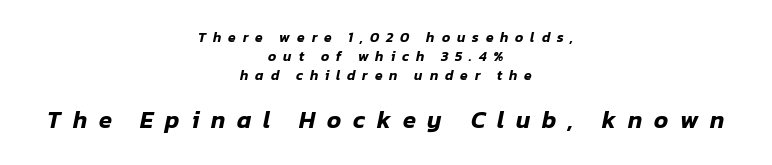
{"italic": "yes", "lean": "right", "slant_degrees": 12, "underline": "no", "align": "center", "line_spacing": "normal", "line_spacing_ratio": 1.34, "letter_spacing": "wide", "letter_spacing_em": 0.49, "larger_block": "second", "size_ratio": 1.71, "glyph_px": 24}
